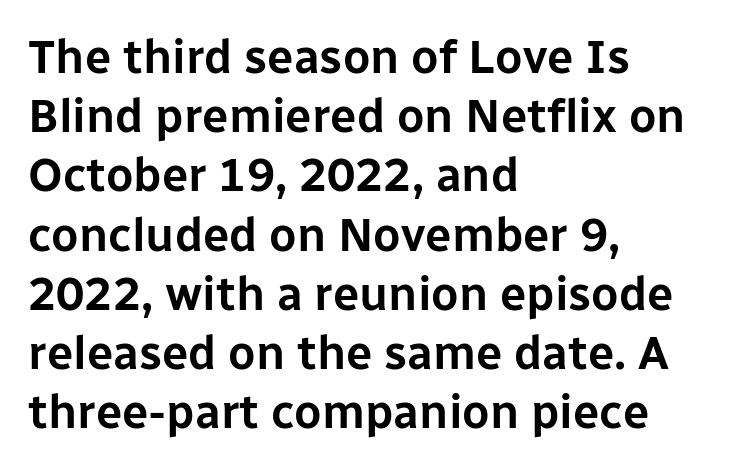
The image shows 47 px sans-serif type, upright; set left-aligned, normal line spacing (1.26x), normal letter spacing, not underlined; low stroke contrast and a medium x-height.
